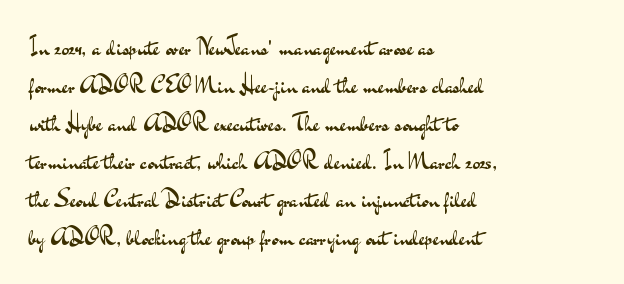
Caption: standard tracking, unaltered. How would I describe the line gaps? Plain and ordinary. The typeface has the unassuming heft of standard copy or less. The lines are quadded left.
